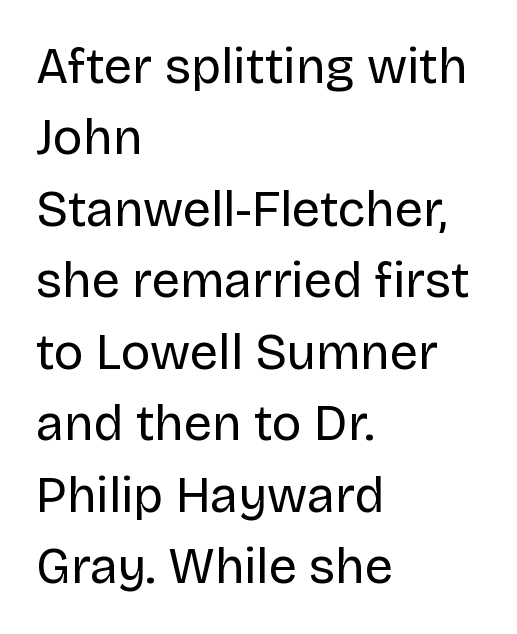
The rendering shows plain stroke endings on the letterforms — a sans-serif design. The rendering uses natural spacing where letterforms have individual widths. Vertically, the passage feels balanced, rows spaced as you'd expect. Lines of text with bare space underneath. The lettering stays uniformly vertical, giving the passage a roman look.
